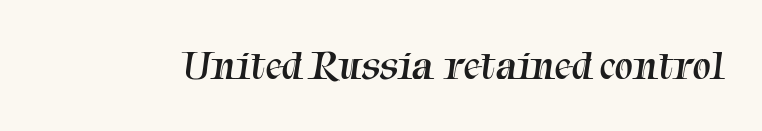
Q: Is the text bold? A: No.
Q: Is the typeface a serif or a sans-serif typeface? A: Serif.
Q: Is the text underlined? A: No.
Q: Is the spacing between letters normal or unusually wide? A: Normal.
Q: Width (condensed, normal, or wide)? A: Normal.
Q: Stroke contrast? A: Medium.
Q: x-height? A: Medium.
Q: Monospaced? A: No.
